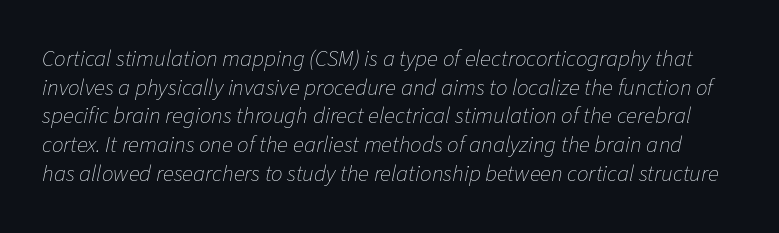
Q: Is the text bold? A: No.
Q: Is the text italic (slanted)? A: Yes, it leans right by about 11 degrees.
Q: Is the text underlined? A: No.
Q: Is the spacing between letters normal or unusually wide? A: Normal.
Q: Is the spacing between lines tight, normal or loose? A: Normal.
